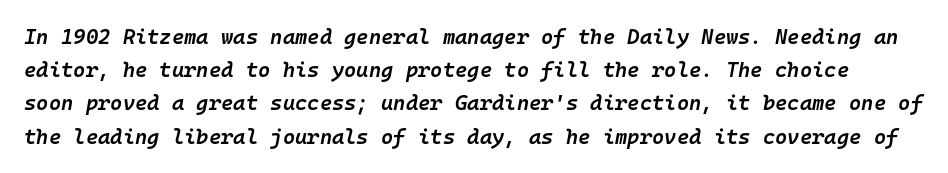
The image shows 21 px text type, italic (leaning right); set normal line spacing (1.58x), normal letter spacing, not underlined.
